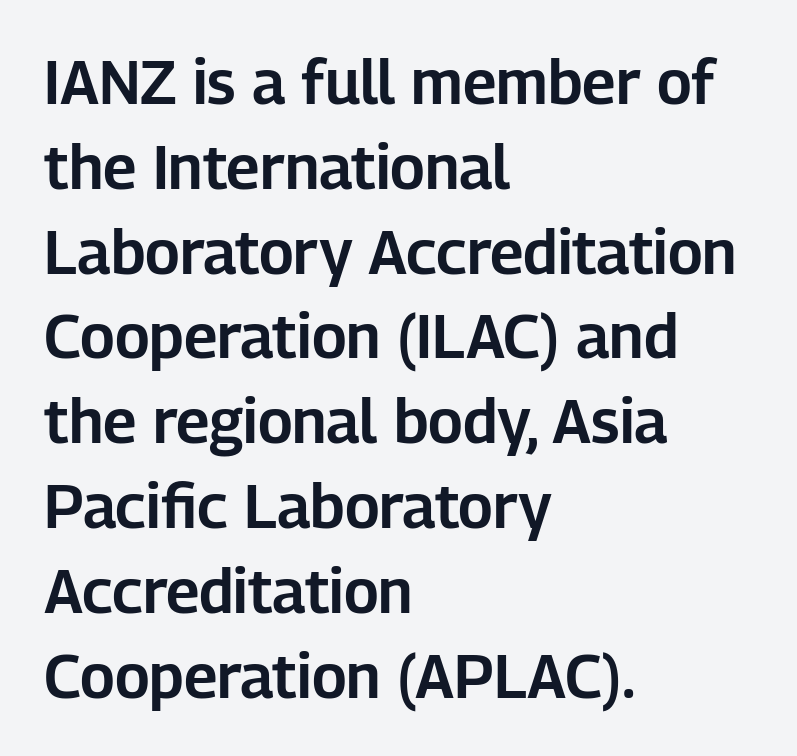
Q: Is the text italic (slanted)? A: No, it is upright.
Q: Is the typeface a serif or a sans-serif typeface? A: Sans-serif.
Q: Is the text underlined? A: No.
Q: How is the paragraph aligned? A: Left-aligned.
Q: Is the spacing between letters normal or unusually wide? A: Normal.
Q: Is the spacing between lines tight, normal or loose? A: Normal.
Q: Width (condensed, normal, or wide)? A: Normal.
Q: Stroke contrast? A: Low.
Q: x-height? A: Medium.
Q: Monospaced? A: No.
